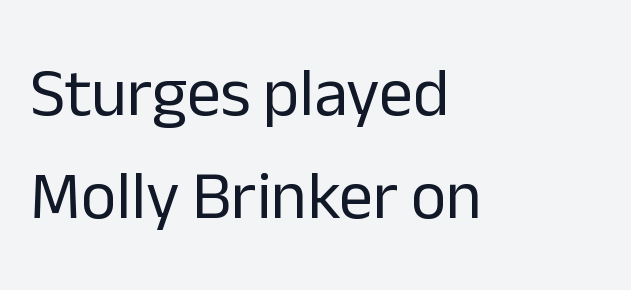
{"serif": "no", "italic": "no", "bold": "no", "weight": "regular", "width": "normal", "stroke_contrast": "low", "x_height": "medium", "monospaced": "no", "underline": "no", "align": "left", "line_spacing": "normal", "line_spacing_ratio": 1.51, "letter_spacing": "normal", "letter_spacing_em": 0.0, "glyph_px": 68}
